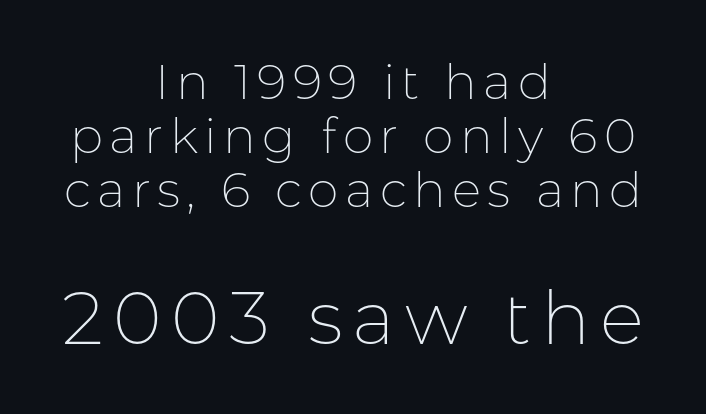
{"serif": "no", "italic": "no", "bold": "no", "weight": "thin", "width": "normal", "stroke_contrast": "low", "x_height": "medium", "monospaced": "no", "underline": "no", "align": "center", "line_spacing": "tight", "line_spacing_ratio": 1.1, "larger_block": "second", "size_ratio": 1.51, "glyph_px": 74}
